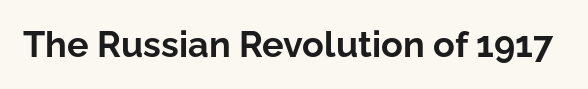
Q: Is the text bold? A: Yes.
Q: Is the text italic (slanted)? A: No, it is upright.
Q: Is the typeface a serif or a sans-serif typeface? A: Sans-serif.
Q: Is the text underlined? A: No.
Q: Is the spacing between letters normal or unusually wide? A: Normal.
Q: Width (condensed, normal, or wide)? A: Normal.
Q: Stroke contrast? A: Low.
Q: x-height? A: Medium.
Q: Monospaced? A: No.
